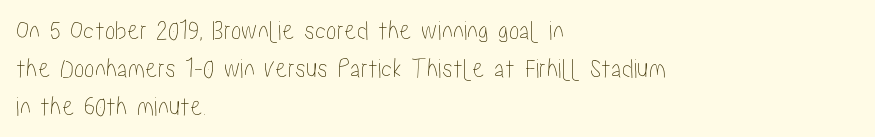
Q: Is the text italic (slanted)? A: No, it is upright.
Q: Is the text underlined? A: No.
Q: How is the paragraph aligned? A: Left-aligned.
Q: Is the spacing between letters normal or unusually wide? A: Normal.
Q: Is the spacing between lines tight, normal or loose? A: Normal.
Q: Width (condensed, normal, or wide)? A: Condensed.
Q: Stroke contrast? A: Low.
Q: x-height? A: Medium.
Q: Monospaced? A: No.
